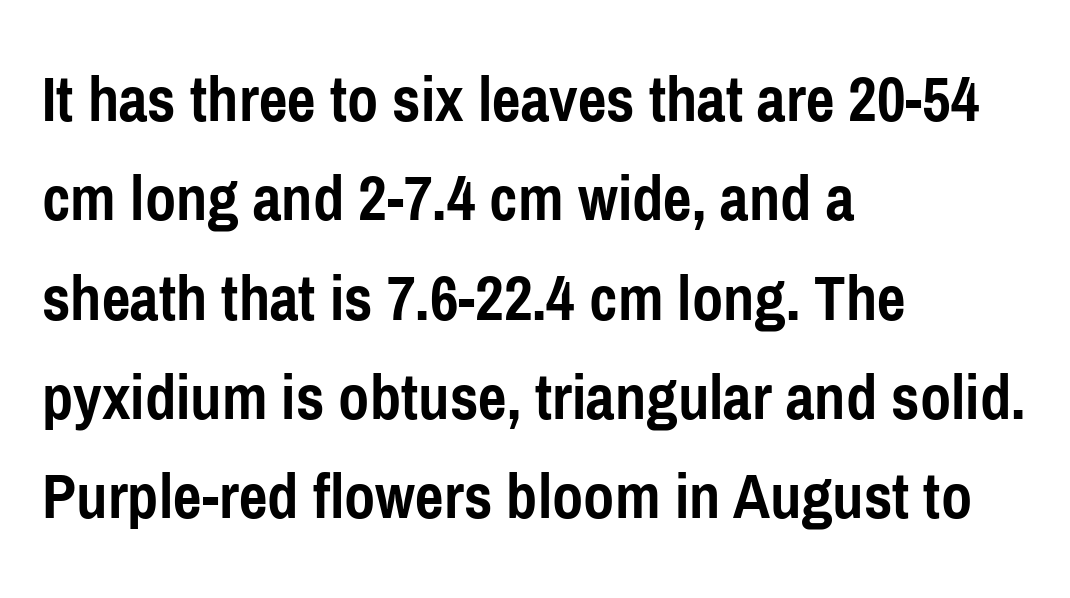
Q: Is the text bold? A: Yes.
Q: Is the text italic (slanted)? A: No, it is upright.
Q: Is the typeface a serif or a sans-serif typeface? A: Sans-serif.
Q: Is the text underlined? A: No.
Q: How is the paragraph aligned? A: Left-aligned.
Q: Is the spacing between letters normal or unusually wide? A: Normal.
Q: Is the spacing between lines tight, normal or loose? A: Normal.
Q: Width (condensed, normal, or wide)? A: Condensed.
Q: Stroke contrast? A: Low.
Q: x-height? A: Medium.
Q: Monospaced? A: No.
